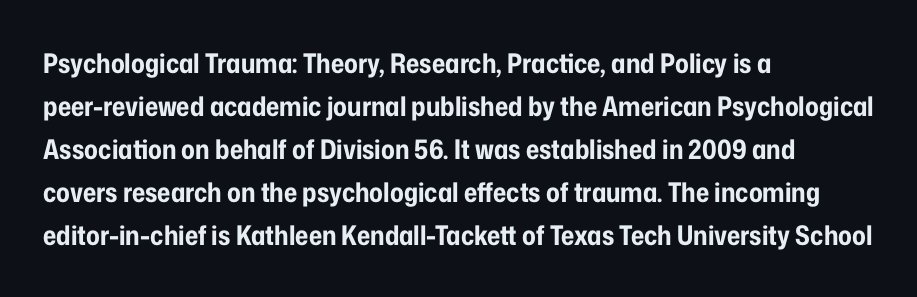
Typesetter's note: full bold, strokes at maximum text heaviness. Quick note: interline space is typical. Compared with a centered layout, this one pins lines to the left instead. Tall strokes in this sample are plumb rather than angled. The tracking reads as untouched default to a designer's eye. Has an underline been added? It has not.
